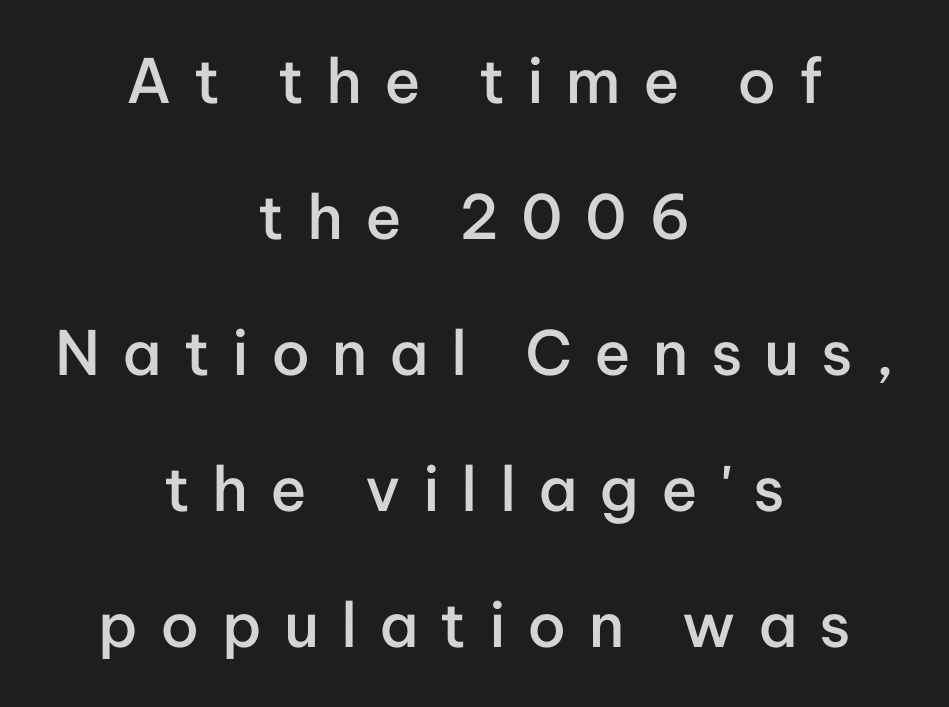
{"serif": "no", "italic": "no", "bold": "semi", "weight": "semibold", "width": "normal", "stroke_contrast": "low", "x_height": "medium", "monospaced": "no", "underline": "no", "align": "center", "line_spacing": "loose", "line_spacing_ratio": 2.23, "letter_spacing": "wide", "letter_spacing_em": 0.36, "glyph_px": 61}
